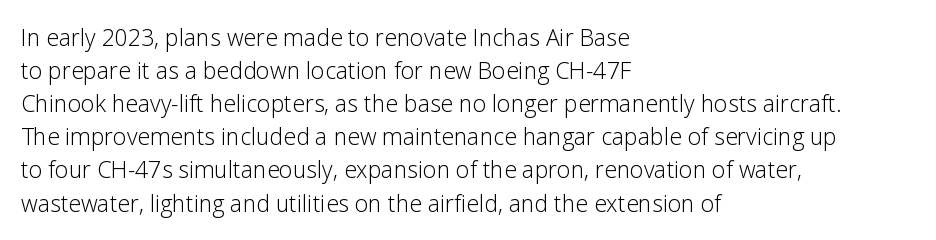
The image shows 23 px text type, upright; set left-aligned, normal line spacing (1.44x), normal letter spacing, not underlined.
